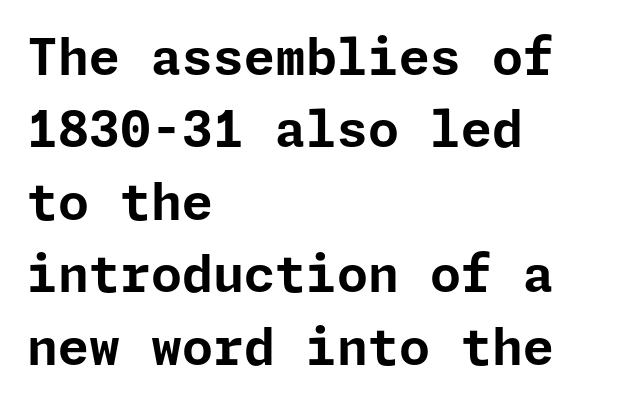
The space beneath each line is pristine and unruled. Vertically, the passage feels balanced, rows spaced as you'd expect. A full-strength bold gives these letters their thick strokes. Letter spacing: default. This sample is left-justified, so line endings fall wherever the words run out. Typographically, this falls in the sans-serif category.
